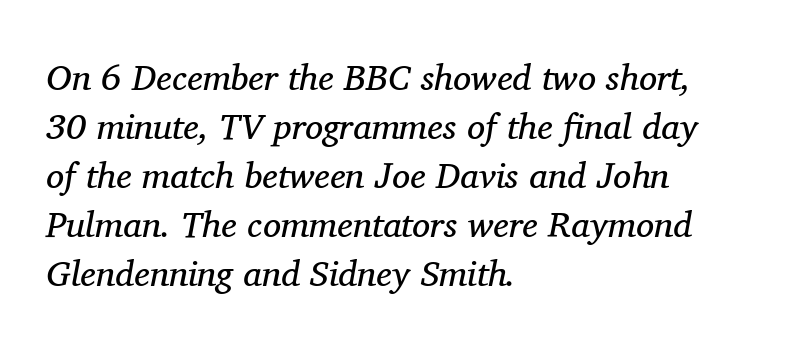
{"serif": "yes", "italic": "yes", "lean": "right", "slant_degrees": 11, "bold": "no", "weight": "regular", "width": "normal", "stroke_contrast": "medium", "x_height": "medium", "monospaced": "no", "underline": "no", "align": "left", "line_spacing": "normal", "line_spacing_ratio": 1.36, "letter_spacing": "normal", "letter_spacing_em": 0.0, "glyph_px": 36}
